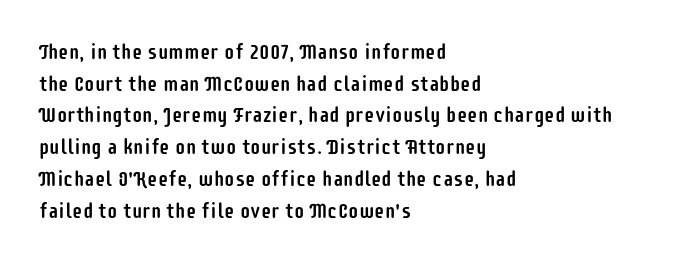
Has an underline been added? It has not. Do the letters lean? They stand straight. Notice how descenders clear the ascenders below comfortably — that's standard leading. The line texture is even and compact thanks to regular tracking.
